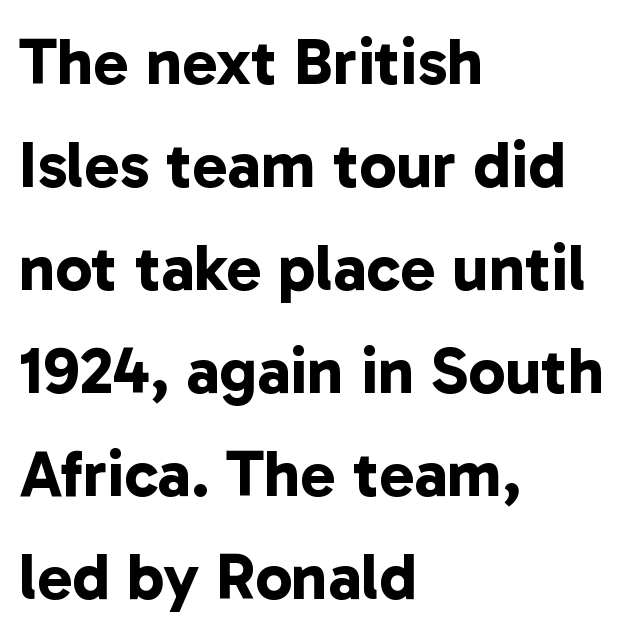
Q: Is the text bold? A: Yes.
Q: Is the typeface a serif or a sans-serif typeface? A: Sans-serif.
Q: Is the text underlined? A: No.
Q: How is the paragraph aligned? A: Left-aligned.
Q: Is the spacing between letters normal or unusually wide? A: Normal.
Q: Is the spacing between lines tight, normal or loose? A: Normal.
Q: Width (condensed, normal, or wide)? A: Normal.
Q: Stroke contrast? A: Low.
Q: x-height? A: Medium.
Q: Monospaced? A: No.
